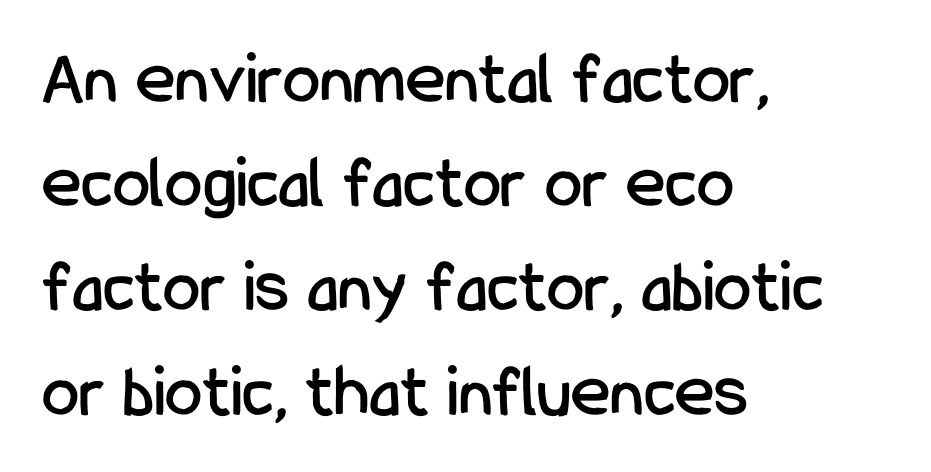
The rendering keeps characters at their native spacing. Does the type have serifs? No, each stem ends abruptly. This is the regular roman posture of the typeface. A typesetter would call this leading conventional body-copy spacing.
